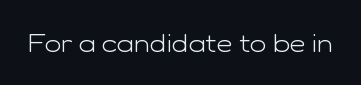
The rendering keeps characters at their native spacing. The font sits on the lighter half of the weight spectrum, regular included. Quick note: underline off. Is there any slant? The stems are plumb.
